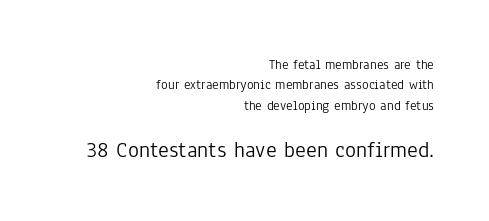
The paragraph has a hard right edge and a soft left edge. This reads as an unemphasized weight, regular at the heaviest. Which of the two is more prominent by size? The second, at the bottom. Is there any slant? The stems are plumb. What stands out about the letter spacing? Nothing — it is the standard amount. Regarding leading, the lines here are spaced in the standard way.
